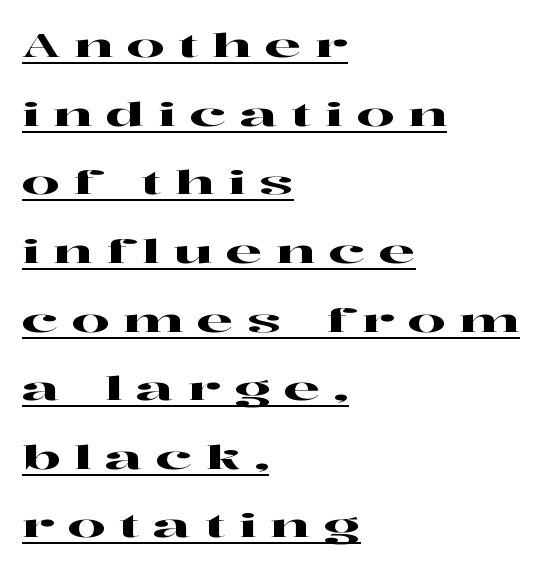
These lines are set flush left with a ragged right edge. Letter spacing: wide. Varying glyph widths throughout — classic text-font behaviour. The string is rendered with underlining switched on. Unlike italic type, these characters show no tilt at all.
